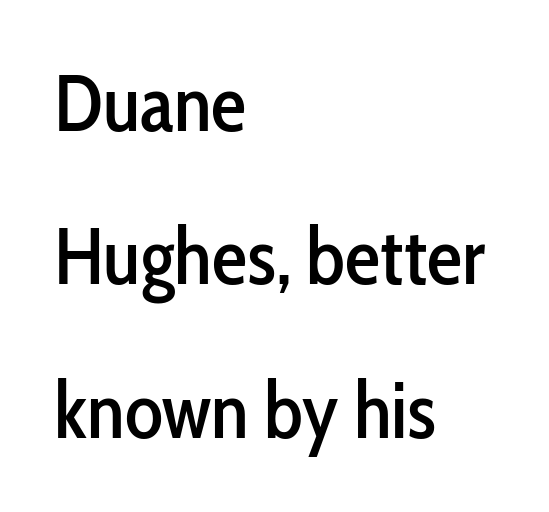
Q: Is the text italic (slanted)? A: No, it is upright.
Q: Is the typeface a serif or a sans-serif typeface? A: Sans-serif.
Q: Is the text underlined? A: No.
Q: How is the paragraph aligned? A: Left-aligned.
Q: Is the spacing between letters normal or unusually wide? A: Normal.
Q: Is the spacing between lines tight, normal or loose? A: Loose.
Q: Width (condensed, normal, or wide)? A: Condensed.
Q: Stroke contrast? A: Low.
Q: x-height? A: Medium.
Q: Monospaced? A: No.
